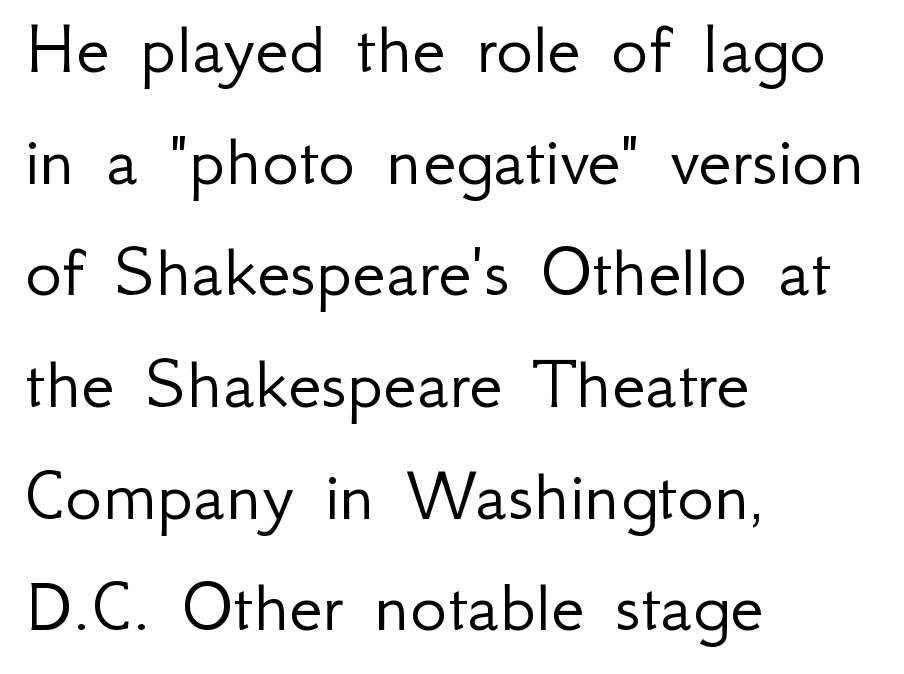
{"serif": "no", "italic": "no", "bold": "no", "weight": "light", "width": "normal", "stroke_contrast": "low", "x_height": "small", "monospaced": "no", "underline": "no", "align": "left", "line_spacing": "normal", "line_spacing_ratio": 1.45, "letter_spacing": "normal", "letter_spacing_em": 0.0, "glyph_px": 77}
